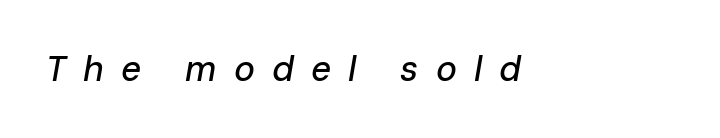
The image shows 35 px text type, italic (leaning right); set unusually wide letter spacing (+0.49 em), not underlined; low stroke contrast and a medium x-height.
